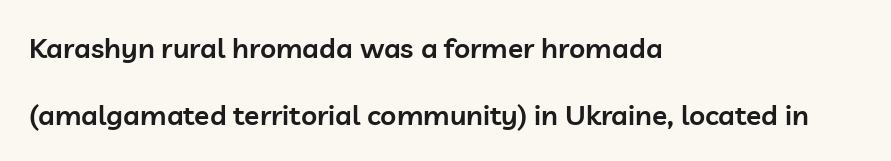
{"serif": "no", "italic": "no", "bold": "semi", "weight": "semibold", "width": "normal", "stroke_contrast": "low", "x_height": "medium", "monospaced": "no", "underline": "no", "align": "left", "line_spacing": "loose", "line_spacing_ratio": 2.39, "letter_spacing": "normal", "letter_spacing_em": 0.0, "glyph_px": 28}
